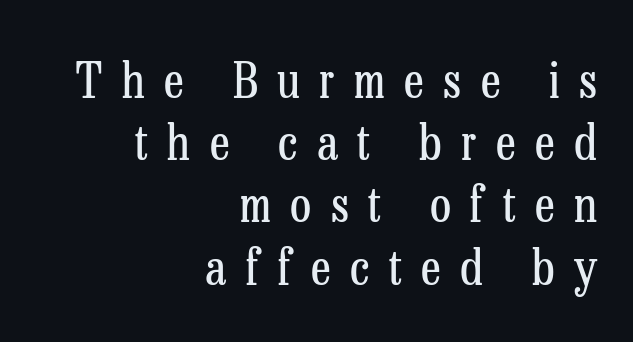
The image shows 49 px regular-weight, condensed serif type, upright; set right-aligned, normal line spacing (1.27x), unusually wide letter spacing (+0.4 em), not underlined; low stroke contrast and a medium x-height.
